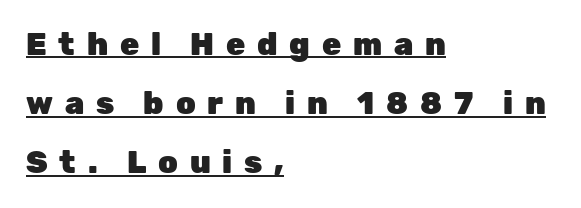
Q: Is the text bold? A: Yes.
Q: Is the text italic (slanted)? A: No, it is upright.
Q: Is the typeface a serif or a sans-serif typeface? A: Sans-serif.
Q: Is the text underlined? A: Yes.
Q: How is the paragraph aligned? A: Left-aligned.
Q: Is the spacing between letters normal or unusually wide? A: Unusually wide.
Q: Is the spacing between lines tight, normal or loose? A: Loose.
Q: Width (condensed, normal, or wide)? A: Normal.
Q: Stroke contrast? A: Low.
Q: x-height? A: Medium.
Q: Monospaced? A: No.
